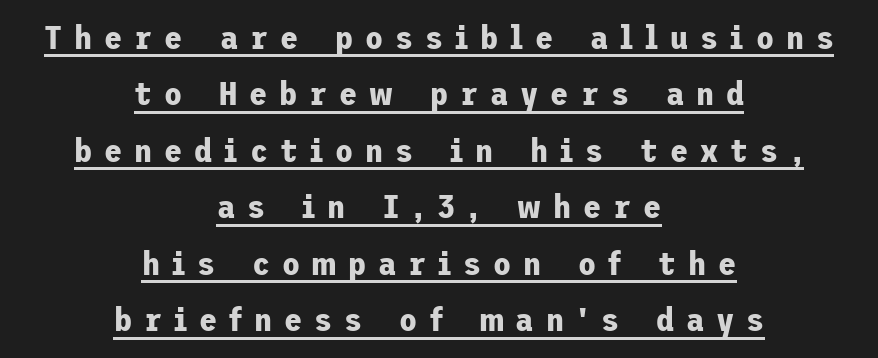
Q: Is the text bold? A: Yes.
Q: Is the text italic (slanted)? A: No, it is upright.
Q: Is the typeface a serif or a sans-serif typeface? A: Sans-serif.
Q: Is the text underlined? A: Yes.
Q: How is the paragraph aligned? A: Centered.
Q: Is the spacing between letters normal or unusually wide? A: Unusually wide.
Q: Width (condensed, normal, or wide)? A: Normal.
Q: Stroke contrast? A: Low.
Q: x-height? A: Medium.
